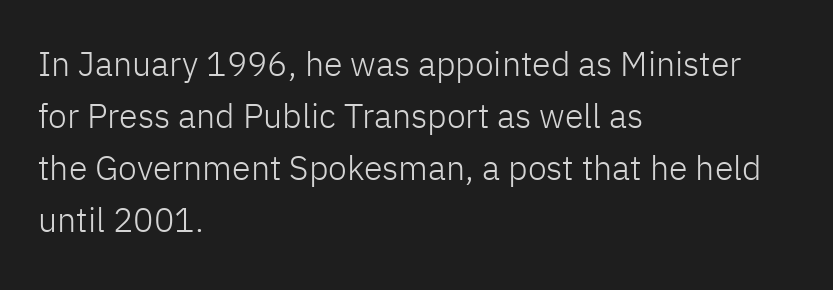
Q: Is the text bold? A: No.
Q: Is the text italic (slanted)? A: No, it is upright.
Q: Is the typeface a serif or a sans-serif typeface? A: Sans-serif.
Q: Is the text underlined? A: No.
Q: How is the paragraph aligned? A: Left-aligned.
Q: Is the spacing between letters normal or unusually wide? A: Normal.
Q: Is the spacing between lines tight, normal or loose? A: Normal.
Q: Width (condensed, normal, or wide)? A: Normal.
Q: Stroke contrast? A: Low.
Q: x-height? A: Medium.
Q: Monospaced? A: No.
